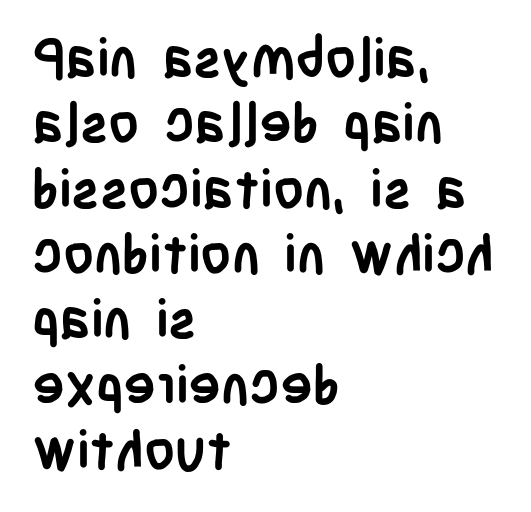
{"serif": "no", "italic": "no", "bold": "yes", "weight": "semibold", "width": "condensed", "stroke_contrast": "low", "x_height": "large", "monospaced": "no", "underline": "no", "align": "left", "line_spacing_ratio": 1.21, "letter_spacing": "normal", "letter_spacing_em": 0.0, "glyph_px": 54}
